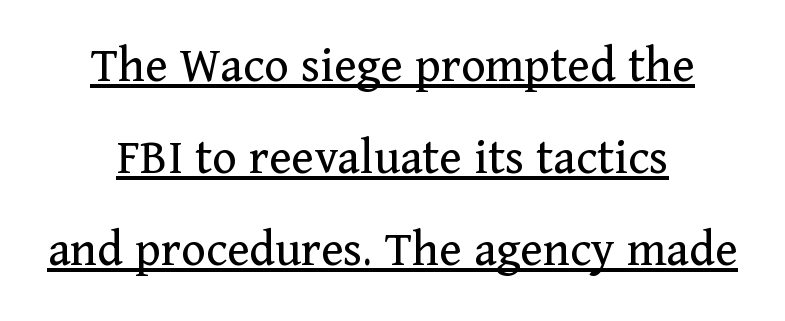
{"serif": "yes", "italic": "no", "bold": "no", "weight": "regular", "width": "normal", "stroke_contrast": "medium", "x_height": "medium", "monospaced": "no", "underline": "yes", "align": "center", "line_spacing_ratio": 1.77, "letter_spacing": "normal", "letter_spacing_em": 0.0, "glyph_px": 52}
